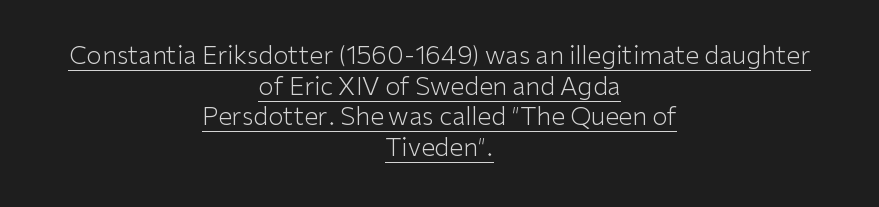
{"italic": "no", "bold": "no", "underline": "yes", "align": "center", "line_spacing_ratio": 1.23, "letter_spacing": "normal", "letter_spacing_em": 0.0, "glyph_px": 25}
